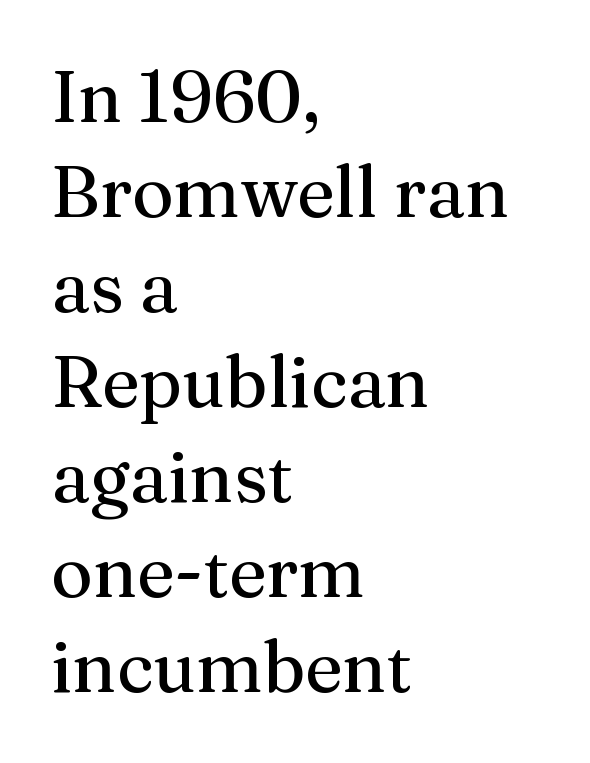
Every character sits straight up, as roman type does. Type without underlining. Each word holds together tightly as a unit, with standard inter-letter gaps. No letter is thick-stroked: the sample isn't bold. Serifs: yes, visible at the terminals of the letterforms.
